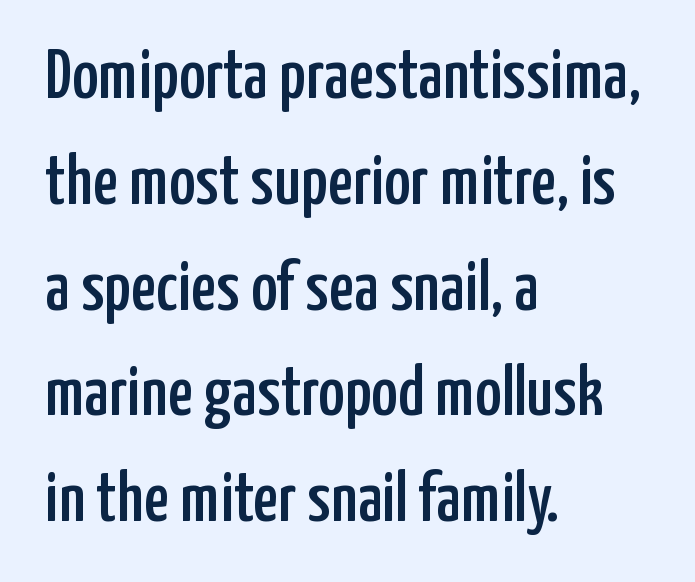
Compared with typical body copy, the letter spacing here is the same. These lines sit exactly where default settings would place them. Any mark beneath the type? The region is blank. This rendering uses left alignment, leaving the right contour irregular.
